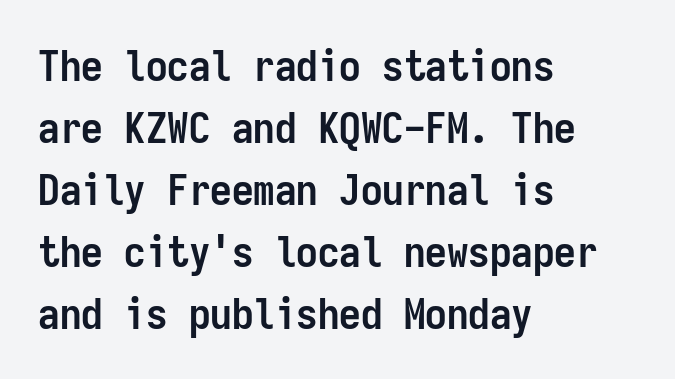
The image shows 43 px semibold, condensed sans-serif type, upright, monospaced; set left-aligned, normal line spacing (1.44x), normal letter spacing, not underlined; low stroke contrast and a medium x-height.
